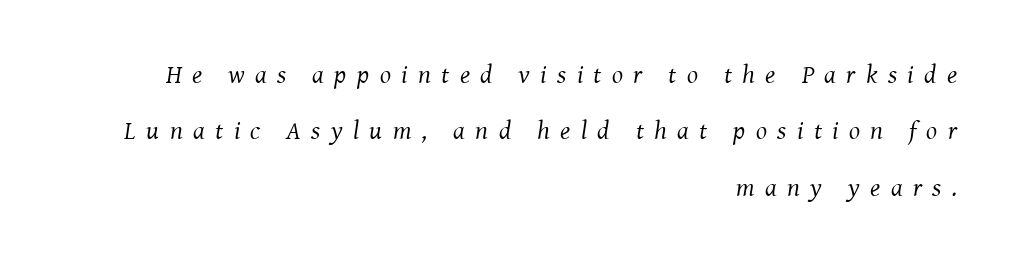
{"italic": "yes", "lean": "right", "slant_degrees": 8, "bold": "no", "underline": "no", "align": "right", "line_spacing": "loose", "line_spacing_ratio": 2.17, "letter_spacing": "wide", "letter_spacing_em": 0.4, "glyph_px": 26}
